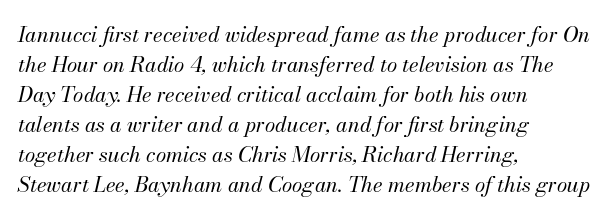
Q: Is the text bold? A: No.
Q: Is the text italic (slanted)? A: Yes, it leans right by about 13 degrees.
Q: Is the text underlined? A: No.
Q: How is the paragraph aligned? A: Left-aligned.
Q: Is the spacing between letters normal or unusually wide? A: Normal.
Q: Is the spacing between lines tight, normal or loose? A: Normal.
